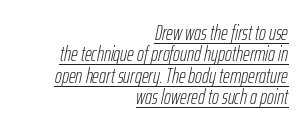
The image shows 21 px text type, italic (leaning right); set right-aligned, tight line spacing (1.02x), normal letter spacing, underlined.
